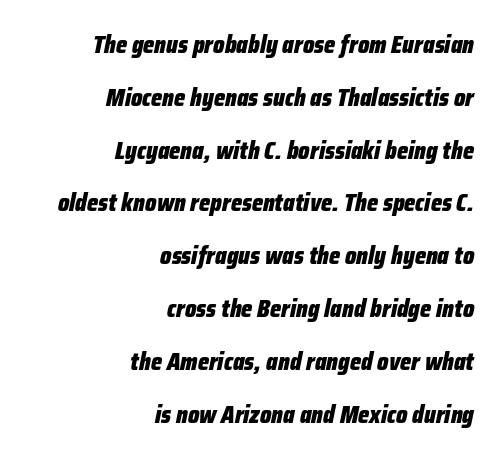
The image shows 24 px bold type, italic (leaning right); set right-aligned, loose line spacing (2.2x), normal letter spacing, not underlined.
